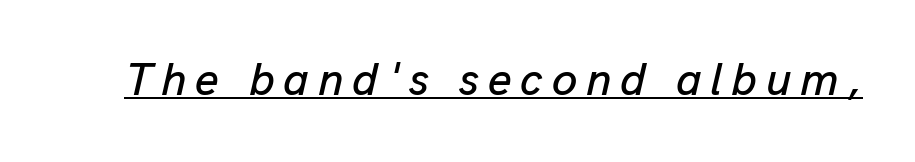
The image shows 46 px text type, italic (leaning right); set underlined; low stroke contrast and a medium x-height.
